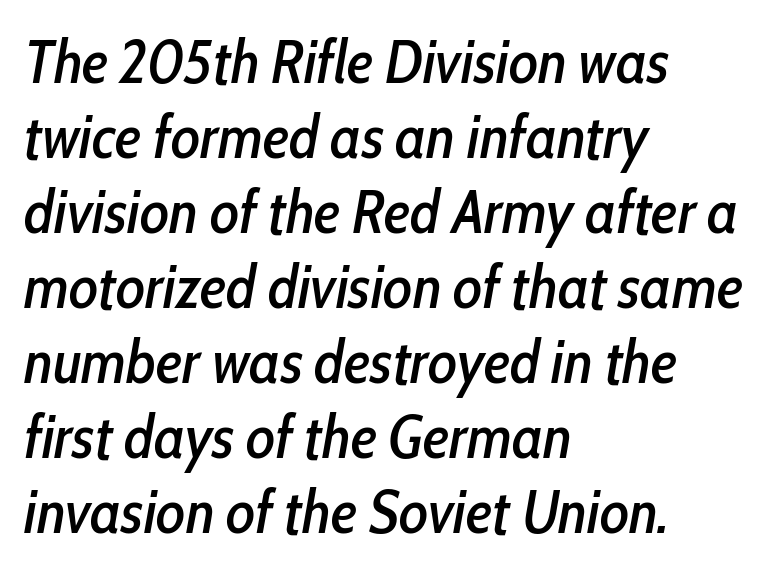
Honestly, the letter spacing is just normal — you wouldn't notice it. The compositor pushed each line to the left boundary. The words here are not underlined. Looking at the ascenders, they clearly lean.
